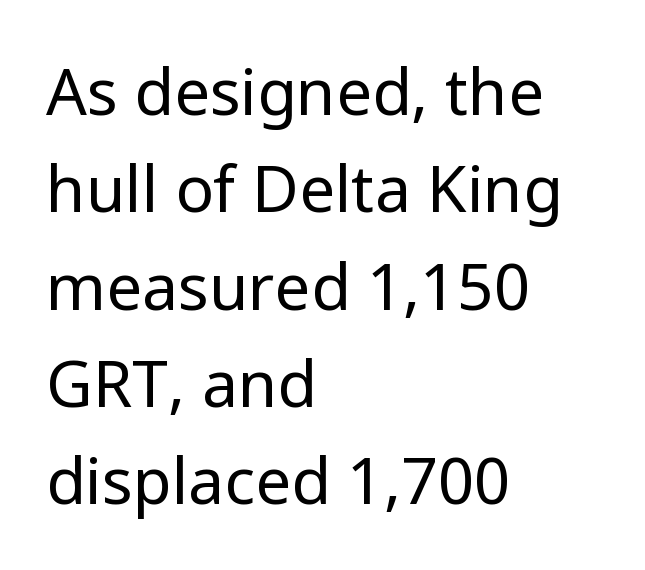
Q: Is the text bold? A: No.
Q: Is the text italic (slanted)? A: No, it is upright.
Q: Is the typeface a serif or a sans-serif typeface? A: Sans-serif.
Q: Is the text underlined? A: No.
Q: How is the paragraph aligned? A: Left-aligned.
Q: Is the spacing between letters normal or unusually wide? A: Normal.
Q: Is the spacing between lines tight, normal or loose? A: Normal.
Q: Width (condensed, normal, or wide)? A: Normal.
Q: Stroke contrast? A: Low.
Q: x-height? A: Medium.
Q: Monospaced? A: No.
